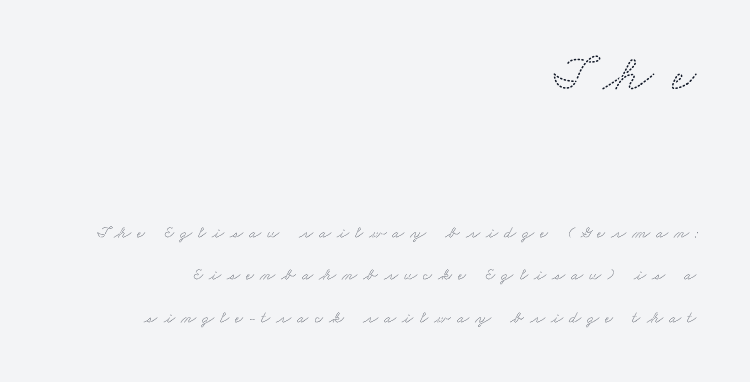
The image shows 52 px wide serif type; set right-aligned, loose line spacing (2.49x), unusually wide letter spacing (+0.36 em), not underlined; the first (top) block is 3.06x larger; medium stroke contrast and a small x-height.
